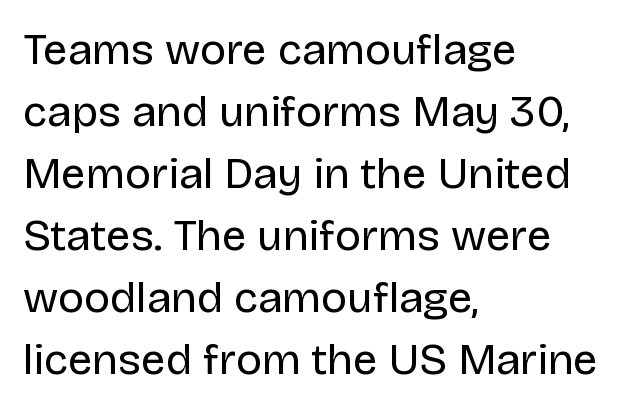
Is the type heavy? It reads as light-to-regular instead. The letters sit at their default tracking, neither squeezed nor spread. Honestly, there is no underline to notice here at all. Font category for this specimen: sans-serif.
